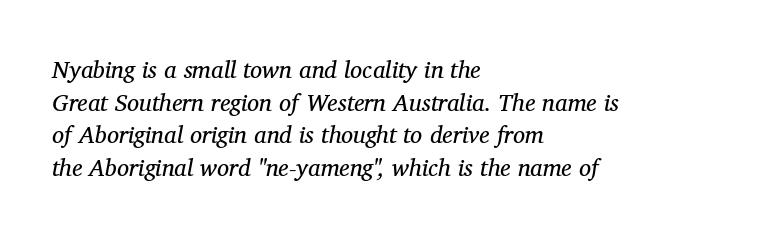
Leading matches the norm, producing a regular column. The compositor pushed each line to the left boundary. Anything drawn beneath the words? Only blank space. On a weight scale, this lands at 450 or below. What stands out about the letter spacing? Nothing — it is the standard amount. Emphasis-style slanted type is in use.
